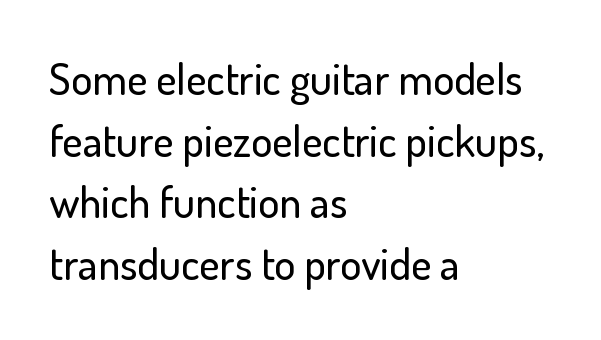
The passage shown is typed in a proportional face where columns would drift. The passage shown has conventional tracking throughout. Letterform terminals end flat and unadorned throughout the passage. This sample is left-justified, so line endings fall wherever the words run out. Underline: absent. Horizontal bands of white between lines are of average thickness.
